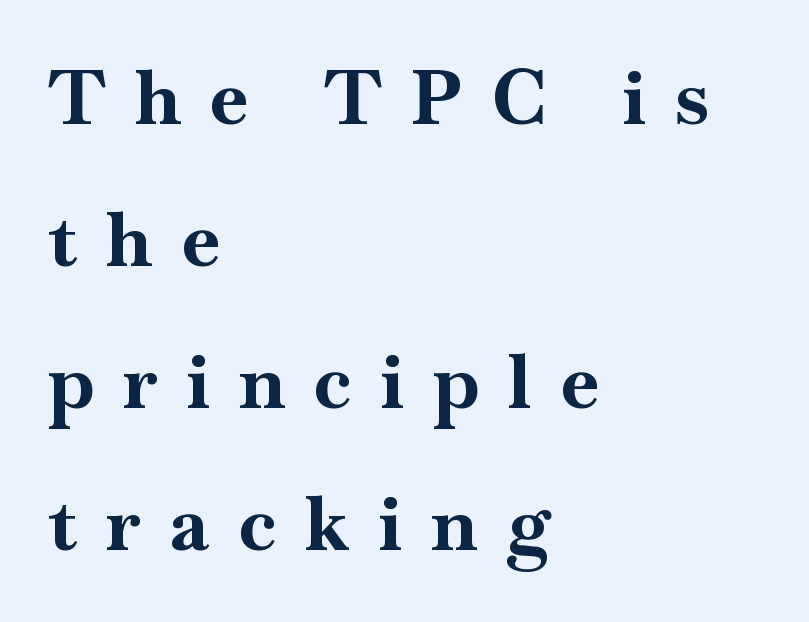
Q: Is the text bold? A: Yes.
Q: Is the text italic (slanted)? A: No, it is upright.
Q: Is the typeface a serif or a sans-serif typeface? A: Serif.
Q: Is the text underlined? A: No.
Q: How is the paragraph aligned? A: Left-aligned.
Q: Is the spacing between letters normal or unusually wide? A: Unusually wide.
Q: Width (condensed, normal, or wide)? A: Normal.
Q: Stroke contrast? A: High.
Q: x-height? A: Small.
Q: Monospaced? A: No.
